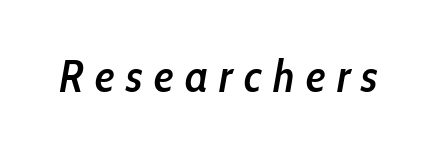
{"italic": "yes", "lean": "right", "slant_degrees": 10, "bold": "semi", "weight": "semibold", "width": "condensed", "stroke_contrast": "low", "x_height": "medium", "monospaced": "no", "underline": "no", "letter_spacing": "wide", "letter_spacing_em": 0.25, "glyph_px": 45}
